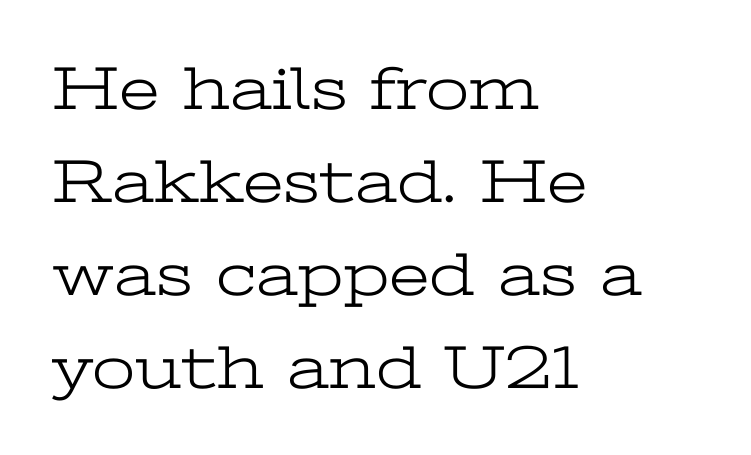
Characters follow at the spacing the type designer built in. Serifs: yes, visible at the terminals of the letterforms. Alignment: flush left. Leading matches the norm, producing a regular column.
